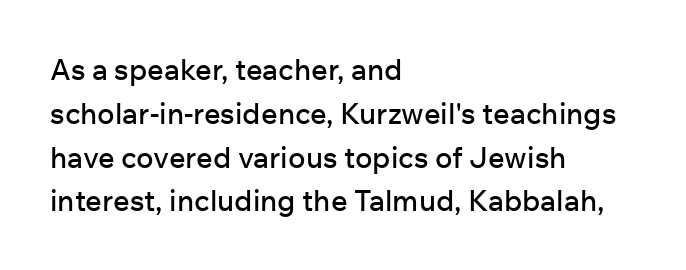
{"serif": "no", "italic": "no", "width": "normal", "stroke_contrast": "low", "x_height": "medium", "monospaced": "no", "underline": "no", "align": "left", "line_spacing": "normal", "line_spacing_ratio": 1.51, "letter_spacing": "normal", "letter_spacing_em": 0.0, "glyph_px": 29}
